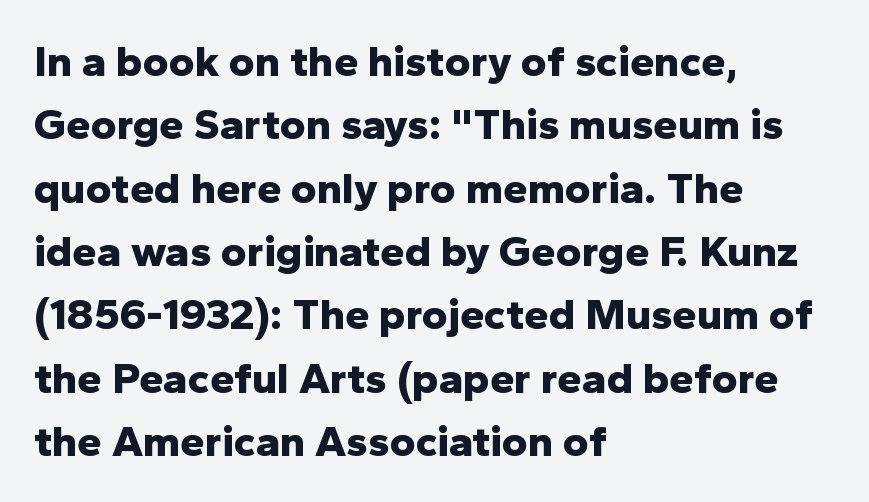
Q: Is the text bold? A: Yes.
Q: Is the text italic (slanted)? A: No, it is upright.
Q: Is the typeface a serif or a sans-serif typeface? A: Sans-serif.
Q: Is the text underlined? A: No.
Q: How is the paragraph aligned? A: Left-aligned.
Q: Is the spacing between letters normal or unusually wide? A: Normal.
Q: Is the spacing between lines tight, normal or loose? A: Normal.
Q: Width (condensed, normal, or wide)? A: Normal.
Q: Stroke contrast? A: Low.
Q: x-height? A: Medium.
Q: Monospaced? A: No.
